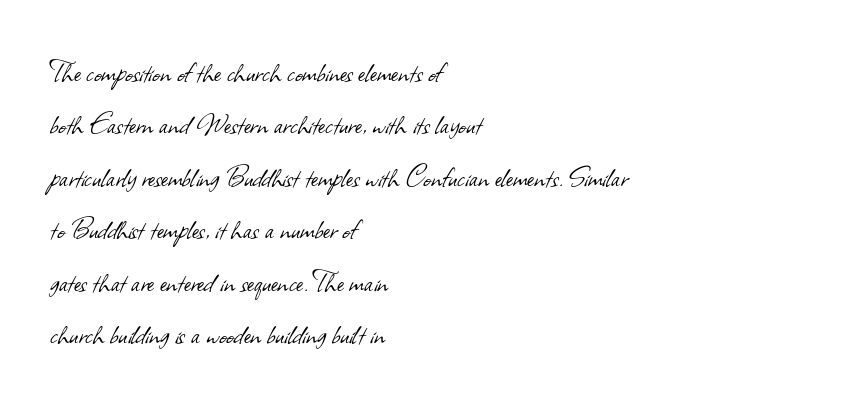
The image shows 33 px light sans-serif type; set left-aligned, normal line spacing (1.59x), normal letter spacing, not underlined; low stroke contrast and a small x-height.
